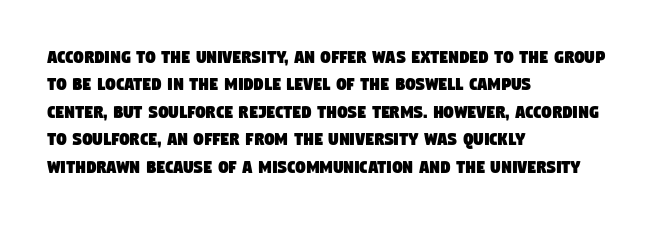
The image shows 20 px text type; set left-aligned, normal line spacing (1.37x), normal letter spacing, not underlined.
